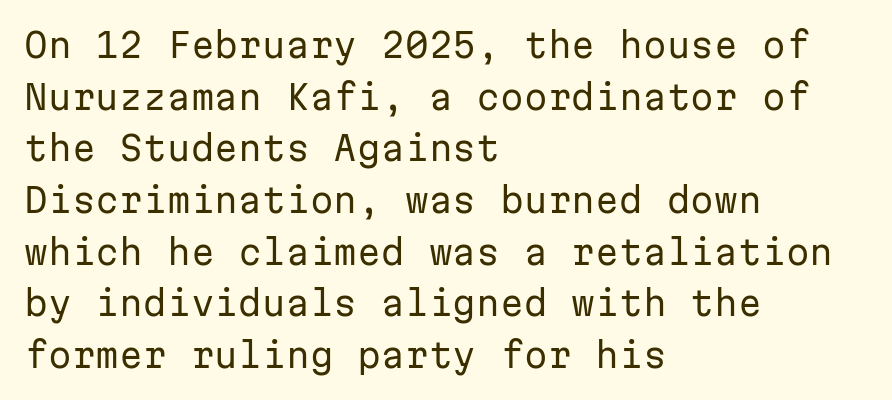
{"serif": "no", "italic": "no", "bold": "no", "weight": "regular", "width": "normal", "stroke_contrast": "low", "x_height": "medium", "monospaced": "yes", "underline": "no", "align": "left", "line_spacing": "normal", "line_spacing_ratio": 1.52, "letter_spacing": "normal", "letter_spacing_em": 0.0, "glyph_px": 34}
